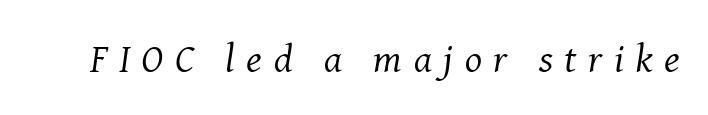
{"serif": "yes", "italic": "yes", "lean": "right", "slant_degrees": 8, "bold": "no", "weight": "regular", "width": "normal", "stroke_contrast": "medium", "x_height": "medium", "monospaced": "no", "underline": "no", "letter_spacing": "wide", "letter_spacing_em": 0.29, "glyph_px": 40}
